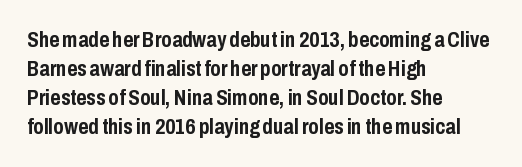
Q: Is the text bold? A: Yes.
Q: Is the text italic (slanted)? A: No, it is upright.
Q: Is the text underlined? A: No.
Q: How is the paragraph aligned? A: Left-aligned.
Q: Is the spacing between letters normal or unusually wide? A: Normal.
Q: Is the spacing between lines tight, normal or loose? A: Normal.
